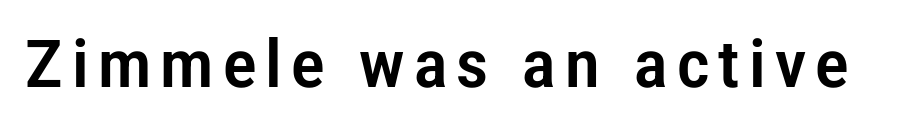
{"serif": "no", "italic": "no", "width": "condensed", "stroke_contrast": "low", "x_height": "medium", "monospaced": "no", "underline": "no", "glyph_px": 66}
